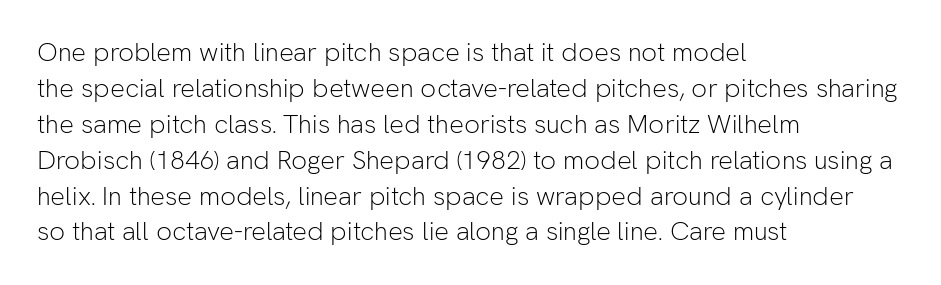
{"italic": "no", "bold": "no", "underline": "no", "align": "left", "line_spacing": "normal", "line_spacing_ratio": 1.38, "letter_spacing": "normal", "letter_spacing_em": 0.0, "glyph_px": 26}
